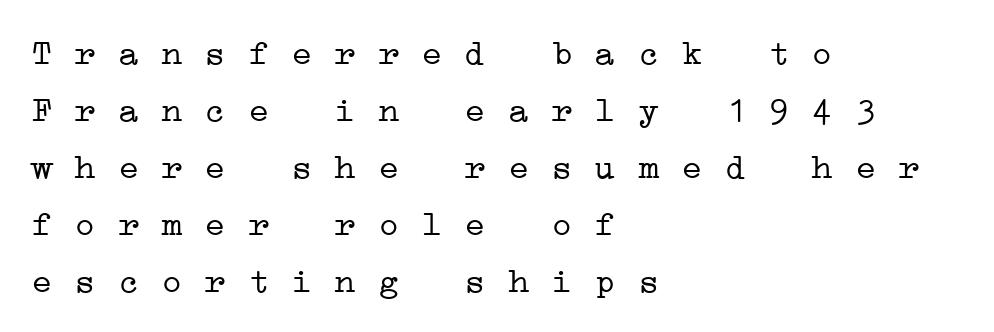
Q: Is the text bold? A: No.
Q: Is the typeface a serif or a sans-serif typeface? A: Serif.
Q: Is the text underlined? A: No.
Q: How is the paragraph aligned? A: Left-aligned.
Q: Is the spacing between letters normal or unusually wide? A: Normal.
Q: Is the spacing between lines tight, normal or loose? A: Normal.
Q: Width (condensed, normal, or wide)? A: Wide.
Q: Stroke contrast? A: Low.
Q: x-height? A: Medium.
Q: Monospaced? A: Yes.
